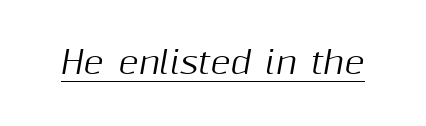
{"italic": "yes", "lean": "right", "slant_degrees": 10, "width": "normal", "stroke_contrast": "medium", "x_height": "medium", "monospaced": "no", "underline": "yes", "letter_spacing": "normal", "letter_spacing_em": 0.0, "glyph_px": 31}
